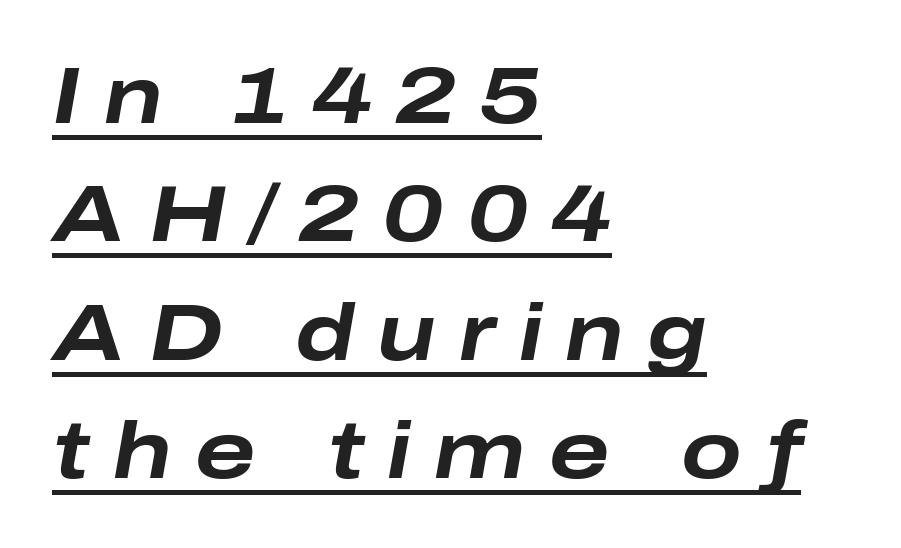
Q: Is the text bold? A: Yes.
Q: Is the text italic (slanted)? A: Yes, it leans right by about 10 degrees.
Q: Is the text underlined? A: Yes.
Q: How is the paragraph aligned? A: Left-aligned.
Q: Is the spacing between letters normal or unusually wide? A: Unusually wide.
Q: Is the spacing between lines tight, normal or loose? A: Normal.
Q: Width (condensed, normal, or wide)? A: Wide.
Q: Stroke contrast? A: Low.
Q: x-height? A: Medium.
Q: Monospaced? A: No.
